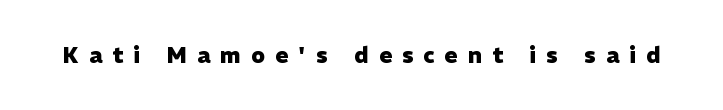
The image shows 22 px bold type, upright; set unusually wide letter spacing (+0.46 em), not underlined.
